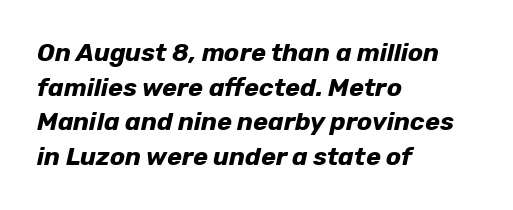
The axis of the letterforms is tilted away from vertical. In terms of letterspacing, this is plain default setting. Leading: standard. Is the block centered? No — it sits flush against the left margin. Has an underline been added? It has not.
